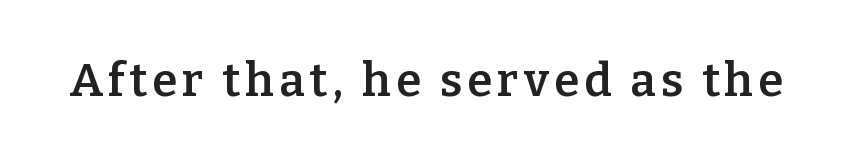
Q: Is the text bold? A: Semi-bold.
Q: Is the text italic (slanted)? A: No, it is upright.
Q: Is the typeface a serif or a sans-serif typeface? A: Serif.
Q: Is the text underlined? A: No.
Q: Width (condensed, normal, or wide)? A: Normal.
Q: Stroke contrast? A: Low.
Q: x-height? A: Medium.
Q: Monospaced? A: No.
